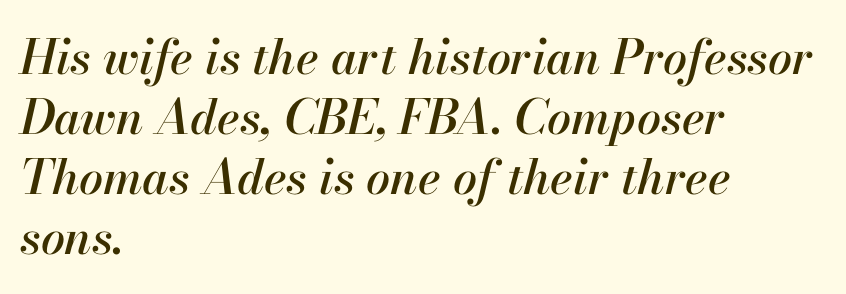
The foot of each line stays bare and open. Observe the ordinary spacing: letters are neighbours, not strangers. Where is the straight margin? On the left. In terms of posture, this sample is oblique. Proportional: the letters do not fall into vertical columns. Line spacing here is normal.
